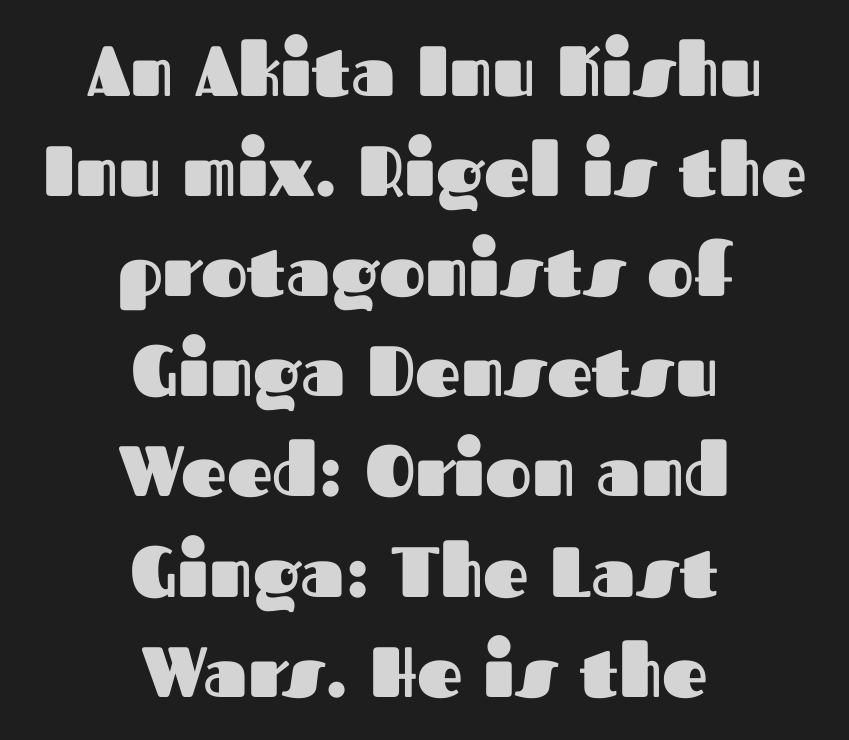
{"serif": "no", "italic": "no", "bold": "yes", "weight": "heavy", "width": "normal", "stroke_contrast": "medium", "x_height": "medium", "monospaced": "no", "underline": "no", "align": "center", "line_spacing": "normal", "line_spacing_ratio": 1.41, "letter_spacing": "normal", "letter_spacing_em": 0.0, "glyph_px": 71}
